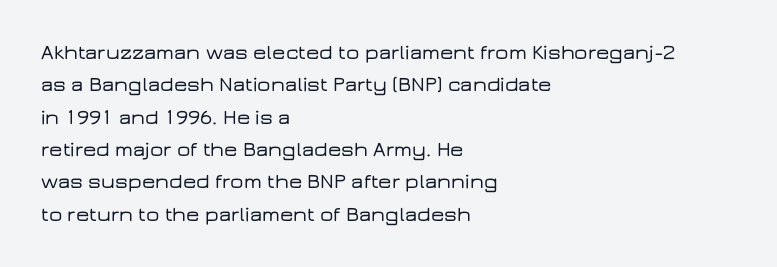
Glyph-to-glyph distance matches everyday printed text. Upright lettering throughout. Notice how descenders clear the ascenders below comfortably — that's standard leading. The strip under each line holds only bare page. Layout note: lines flush left.
